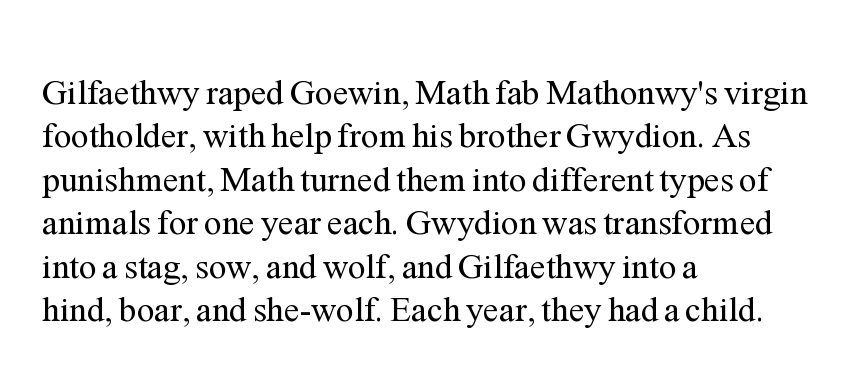
The image shows 35 px regular-weight serif type, upright; set left-aligned, line spacing 1.24x, normal letter spacing, not underlined; medium stroke contrast and a medium x-height.
